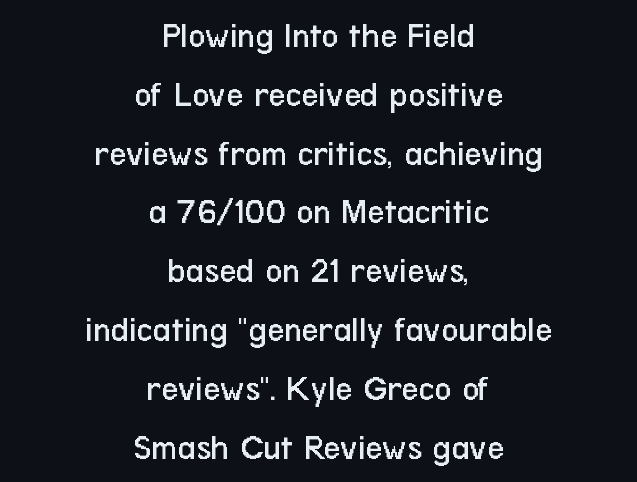
Q: Is the text bold? A: No.
Q: Is the text italic (slanted)? A: No, it is upright.
Q: Is the typeface a serif or a sans-serif typeface? A: Sans-serif.
Q: Is the text underlined? A: No.
Q: How is the paragraph aligned? A: Centered.
Q: Is the spacing between letters normal or unusually wide? A: Normal.
Q: Is the spacing between lines tight, normal or loose? A: Normal.
Q: Width (condensed, normal, or wide)? A: Condensed.
Q: Stroke contrast? A: Low.
Q: x-height? A: Medium.
Q: Monospaced? A: No.
